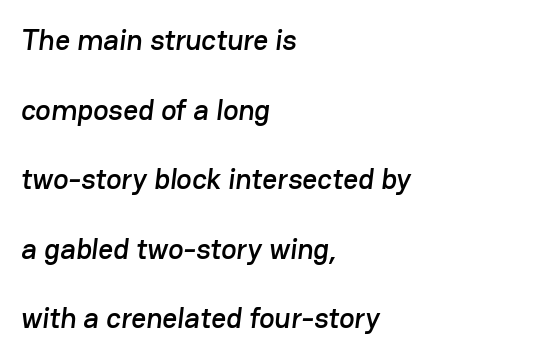
The passage shown is not underscored anywhere. Look at the tracking — it's just the regular setting, nothing added. The compositor pushed each line to the left boundary. Proportional: the letters do not fall into vertical columns. Letterform terminals end flat and unadorned throughout the passage.
